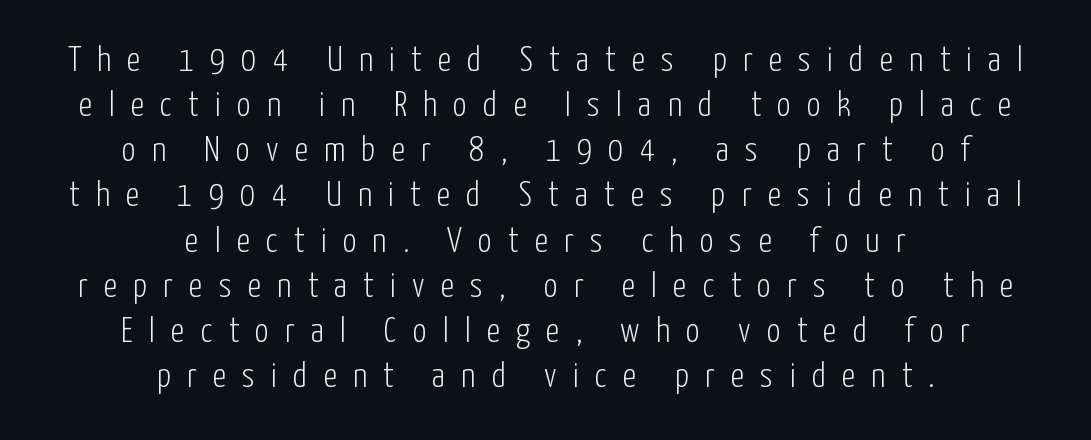
The image shows 35 px light, condensed sans-serif type, upright; set centered, normal line spacing (1.29x), unusually wide letter spacing (+0.46 em), not underlined; low stroke contrast and a medium x-height.
